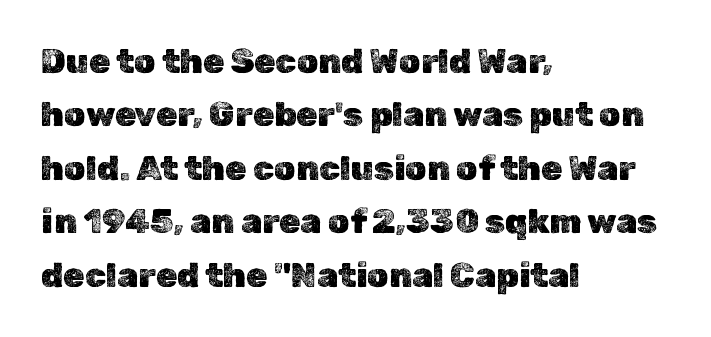
Each letter keeps its own natural width here, so spacing adapts to shape. The paragraph has a hard left edge and a soft right edge. Nothing unusual about the tracking: characters are spaced as the font intends. Plain, unruled lines of type. The font's upright variant was chosen for this text. This sample keeps an unexceptional amount of space between lines.
